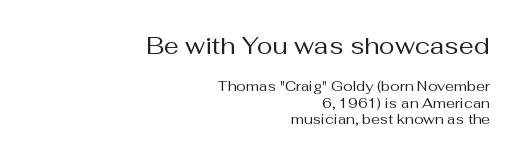
The image shows 24 px text type, upright; set right-aligned, line spacing 1.17x, normal letter spacing, not underlined; the first (top) block is 1.71x larger.
